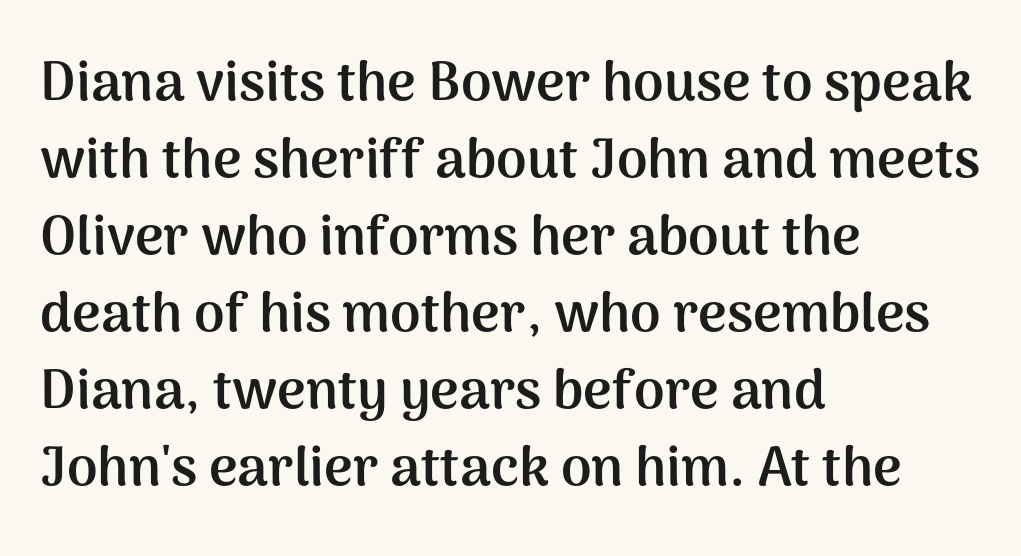
The image shows 55 px semibold sans-serif type, upright; set left-aligned, normal line spacing (1.4x), normal letter spacing, not underlined; medium stroke contrast and a medium x-height.
